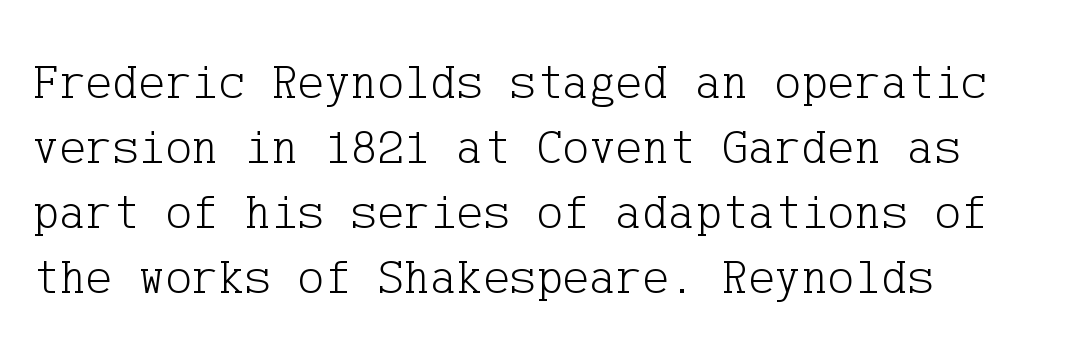
{"serif": "yes", "italic": "no", "bold": "no", "weight": "light", "width": "normal", "stroke_contrast": "low", "x_height": "medium", "underline": "no", "align": "left", "line_spacing": "normal", "line_spacing_ratio": 1.3, "letter_spacing": "normal", "letter_spacing_em": 0.0, "glyph_px": 50}
